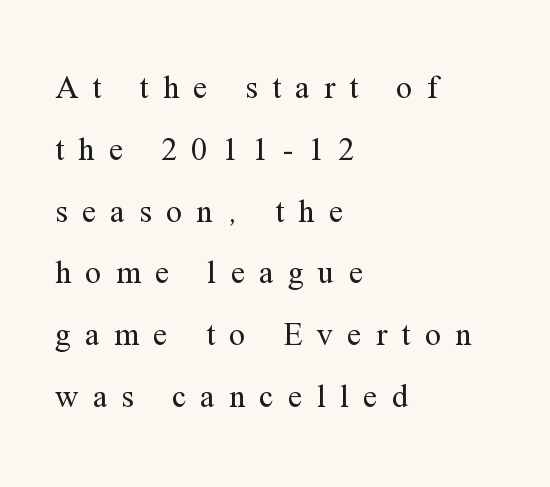
This is not heavy type; no bold has been used. Is the block centered? No — it sits flush against the left margin. Look at the bottom of the vertical strokes: they flare into serifs here. Each letter keeps its own natural width here, so spacing adapts to shape. The glyphs are unaccompanied by any horizontal stroke below them.
